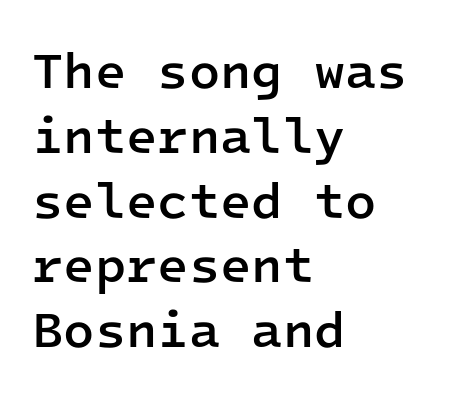
The image shows 51 px semibold sans-serif type, upright, monospaced; set left-aligned, normal line spacing (1.27x), normal letter spacing, not underlined; low stroke contrast and a medium x-height.
